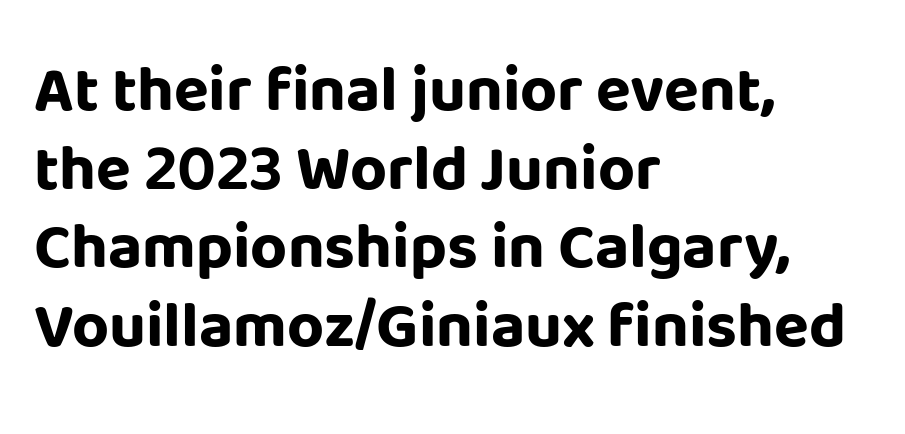
{"serif": "no", "italic": "no", "bold": "yes", "weight": "bold", "width": "normal", "stroke_contrast": "low", "x_height": "large", "monospaced": "no", "underline": "no", "align": "left", "line_spacing_ratio": 1.23, "letter_spacing": "normal", "letter_spacing_em": 0.0, "glyph_px": 64}
